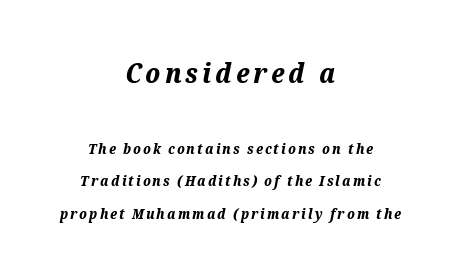
The image shows 27 px bold type, italic (leaning right); set centered, loose line spacing (2.33x), not underlined; the first (top) block is 1.93x larger.
